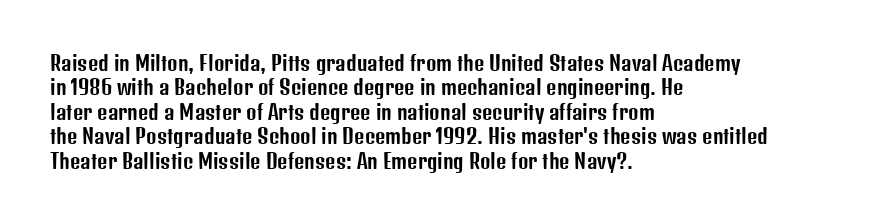
Q: Is the text italic (slanted)? A: No, it is upright.
Q: Is the text underlined? A: No.
Q: How is the paragraph aligned? A: Left-aligned.
Q: Is the spacing between letters normal or unusually wide? A: Normal.
